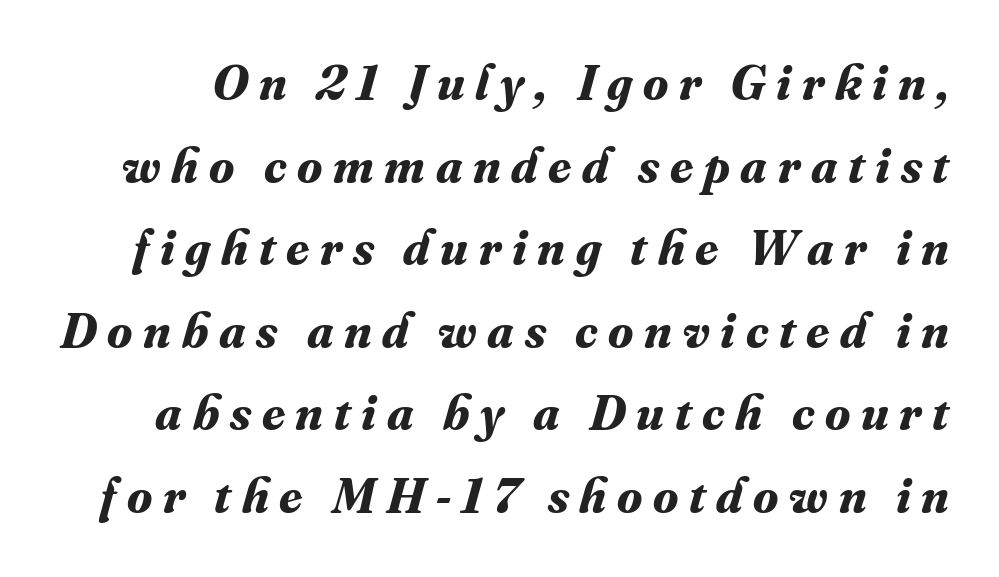
The image shows 51 px bold serif type, italic (leaning right); set normal line spacing (1.62x), unusually wide letter spacing (+0.21 em), not underlined; medium stroke contrast and a small x-height.
